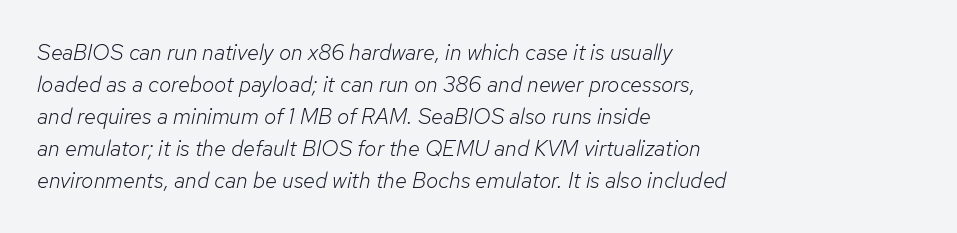
{"italic": "yes", "lean": "right", "slant_degrees": 12, "bold": "no", "underline": "no", "align": "left", "line_spacing": "normal", "line_spacing_ratio": 1.46, "letter_spacing": "normal", "letter_spacing_em": 0.0, "glyph_px": 22}
